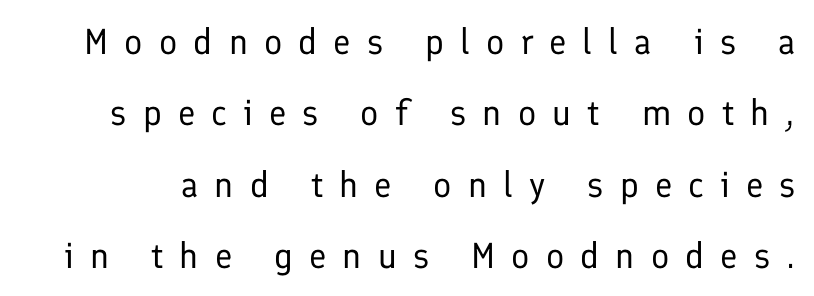
{"serif": "no", "italic": "no", "bold": "no", "weight": "regular", "width": "normal", "stroke_contrast": "low", "x_height": "medium", "monospaced": "no", "underline": "no", "line_spacing": "loose", "line_spacing_ratio": 1.98, "letter_spacing": "wide", "letter_spacing_em": 0.45, "glyph_px": 36}
